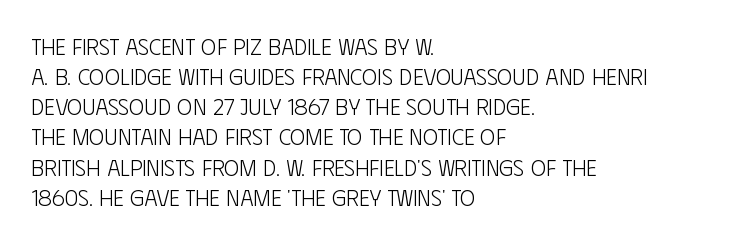
Q: Is the text bold? A: No.
Q: Is the text italic (slanted)? A: No, it is upright.
Q: Is the text underlined? A: No.
Q: How is the paragraph aligned? A: Left-aligned.
Q: Is the spacing between letters normal or unusually wide? A: Normal.
Q: Is the spacing between lines tight, normal or loose? A: Normal.
